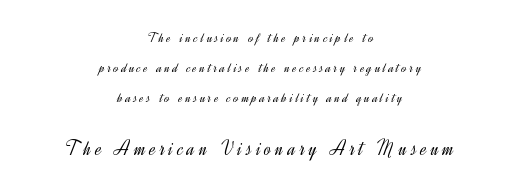
The image shows 21 px text type; set centered, loose line spacing (2.14x), unusually wide letter spacing (+0.2 em), not underlined; the second (bottom) block is 1.5x larger.
